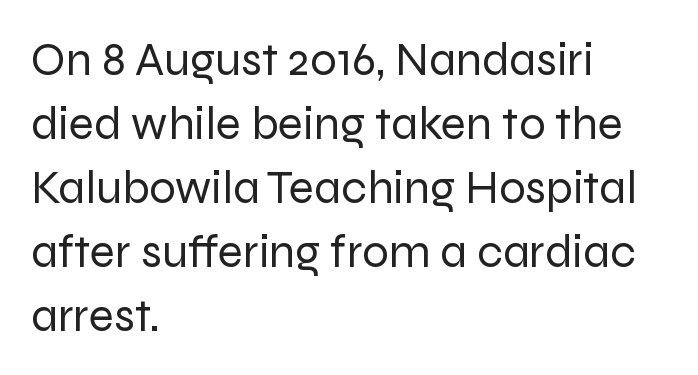
Line beginnings align vertically; line endings do not. Unlike a traditional serif, this face leaves its strokes unadorned. Vertical strokes here are truly vertical. Each letter keeps its own natural width here, so spacing adapts to shape.
